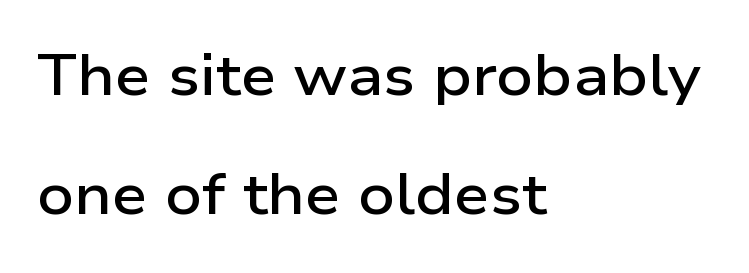
A classic flush-left, rag-right setting is used for this passage. A fair bit of extra ink — the face is semibold, not bold. Is this a sans? Yes — the strokes have no serifs. The face used here is rendered with its standard letterfit. The letters advance in unequal steps, a hallmark of proportional type. Italic? Not at all — the glyphs are vertical.
